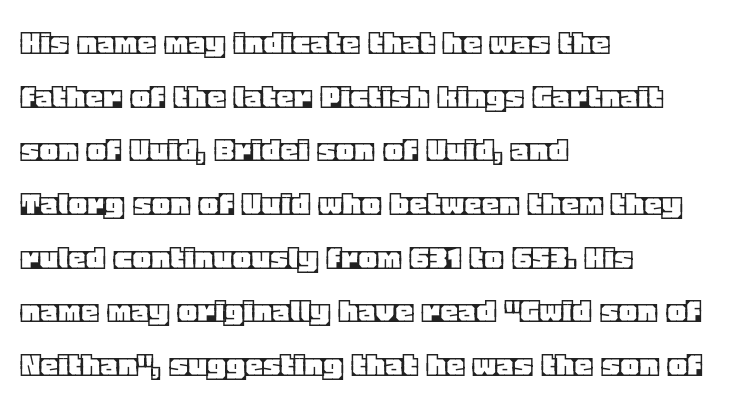
Q: Is the text italic (slanted)? A: No, it is upright.
Q: Is the text underlined? A: No.
Q: How is the paragraph aligned? A: Left-aligned.
Q: Is the spacing between letters normal or unusually wide? A: Normal.
Q: Is the spacing between lines tight, normal or loose? A: Normal.
Q: Width (condensed, normal, or wide)? A: Normal.
Q: x-height? A: Large.
Q: Monospaced? A: No.
